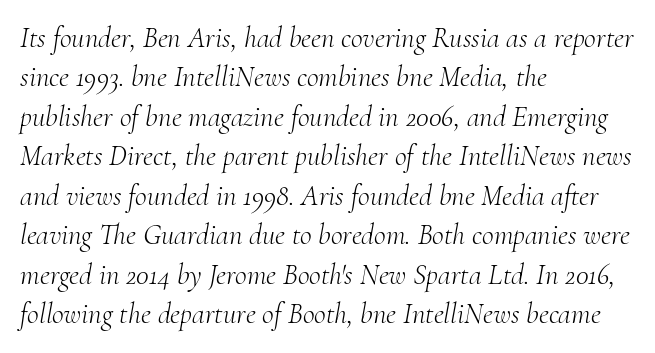
{"serif": "yes", "italic": "yes", "lean": "right", "slant_degrees": 10, "bold": "no", "weight": "light", "width": "normal", "stroke_contrast": "medium", "x_height": "small", "monospaced": "no", "underline": "no", "align": "left", "line_spacing": "normal", "line_spacing_ratio": 1.36, "letter_spacing": "normal", "letter_spacing_em": 0.0, "glyph_px": 29}
